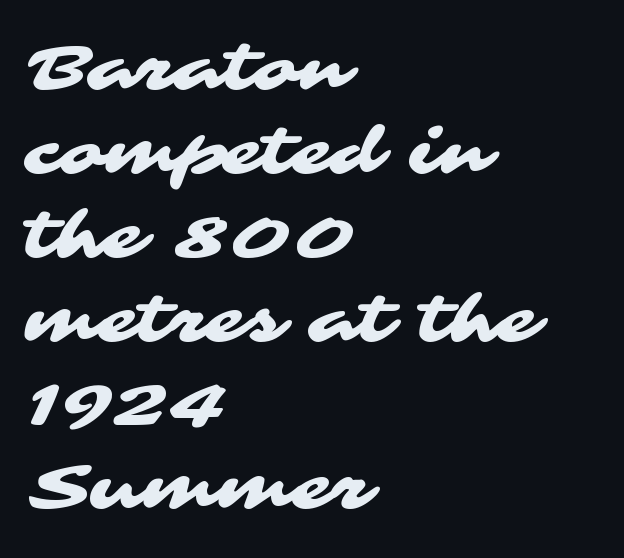
The image shows 65 px wide sans-serif type; set left-aligned, normal line spacing (1.29x), normal letter spacing, not underlined; medium stroke contrast and a medium x-height.
